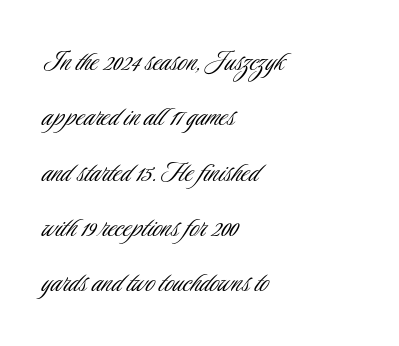
{"serif": "no", "bold": "no", "weight": "light", "width": "condensed", "stroke_contrast": "low", "x_height": "small", "monospaced": "no", "underline": "no", "align": "left", "line_spacing_ratio": 1.73, "letter_spacing": "normal", "letter_spacing_em": 0.0, "glyph_px": 32}
